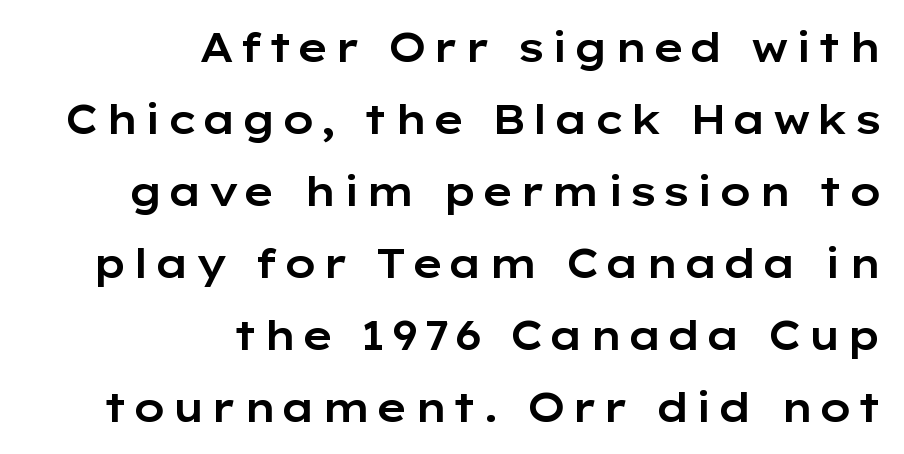
{"serif": "no", "italic": "no", "width": "wide", "stroke_contrast": "low", "x_height": "medium", "monospaced": "no", "underline": "no", "align": "right", "line_spacing_ratio": 1.8, "glyph_px": 40}
